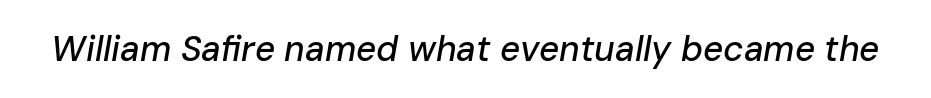
The image shows 35 px text type, italic (leaning right); set normal letter spacing, not underlined; low stroke contrast and a medium x-height.
